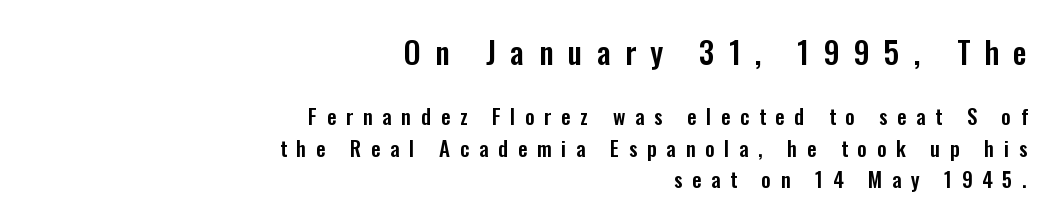
The image shows 31 px condensed sans-serif type, upright; set right-aligned, normal line spacing (1.5x), unusually wide letter spacing (+0.46 em), not underlined; the first (top) block is 1.48x larger; low stroke contrast and a medium x-height.
